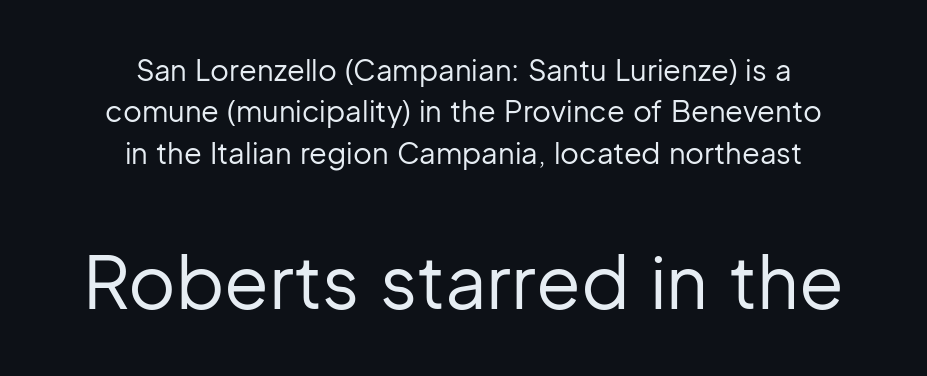
The image shows 73 px regular-weight sans-serif type, upright; set centered, normal line spacing (1.43x), normal letter spacing, not underlined; the second (bottom) block is 2.52x larger; low stroke contrast and a medium x-height.
